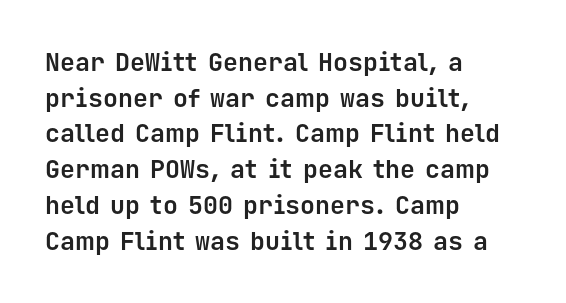
Q: Is the text bold? A: Yes.
Q: Is the text italic (slanted)? A: No, it is upright.
Q: Is the text underlined? A: No.
Q: How is the paragraph aligned? A: Left-aligned.
Q: Is the spacing between letters normal or unusually wide? A: Normal.
Q: Is the spacing between lines tight, normal or loose? A: Normal.
